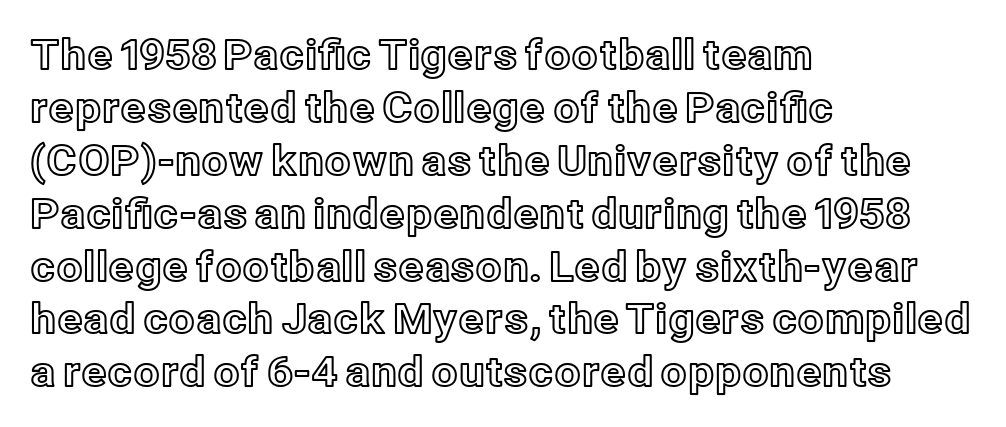
Bare-footed words on every line. The designer left line spacing at the default. Honestly, the letter spacing is just normal — you wouldn't notice it. Italic? Not at all — the glyphs are vertical. Left-aligned paragraph, ragged on the right.
